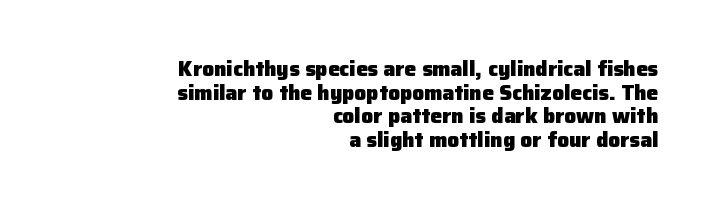
The designer dialed line spacing down below the default. Look at the tracking — it's just the regular setting, nothing added. Nobody drew a line under any word here. Each glyph is drawn with heavy, bold strokes. Right-aligned paragraph, ragged on the left. Every character sits straight up, as roman type does.
